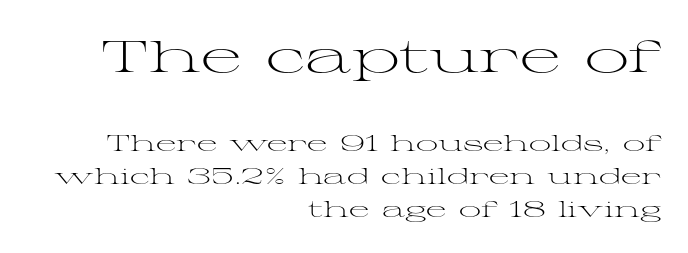
The image shows 44 px light, wide serif type, upright; set right-aligned, normal line spacing (1.5x), normal letter spacing, not underlined; the first (top) block is 2.0x larger; medium stroke contrast and a medium x-height.
